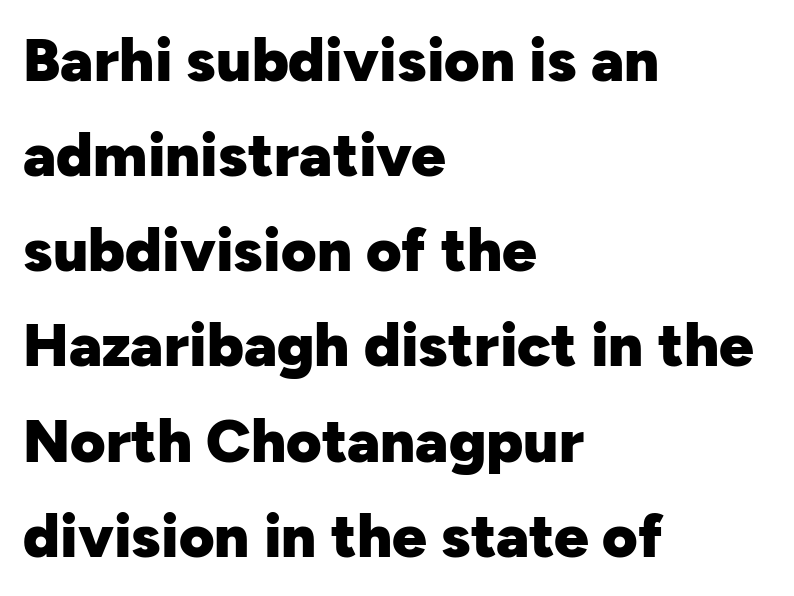
Q: Is the text bold? A: Yes.
Q: Is the text italic (slanted)? A: No, it is upright.
Q: Is the typeface a serif or a sans-serif typeface? A: Sans-serif.
Q: Is the text underlined? A: No.
Q: How is the paragraph aligned? A: Left-aligned.
Q: Is the spacing between letters normal or unusually wide? A: Normal.
Q: Is the spacing between lines tight, normal or loose? A: Normal.
Q: Width (condensed, normal, or wide)? A: Normal.
Q: Stroke contrast? A: Low.
Q: x-height? A: Medium.
Q: Monospaced? A: No.
